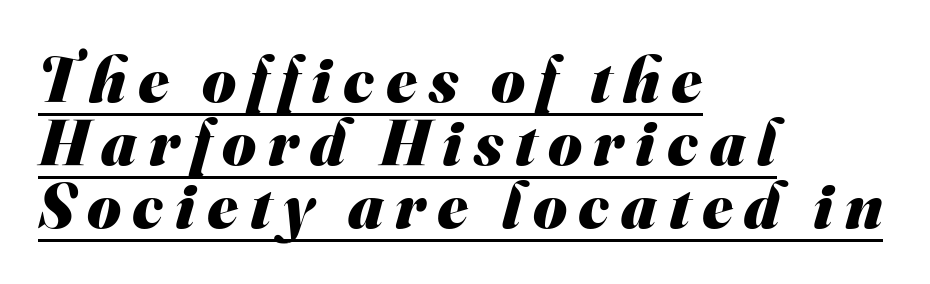
Q: Is the text bold? A: Yes.
Q: Is the typeface a serif or a sans-serif typeface? A: Sans-serif.
Q: Is the text underlined? A: Yes.
Q: How is the paragraph aligned? A: Left-aligned.
Q: Is the spacing between lines tight, normal or loose? A: Tight.
Q: Width (condensed, normal, or wide)? A: Normal.
Q: Stroke contrast? A: Medium.
Q: x-height? A: Small.
Q: Monospaced? A: No.
